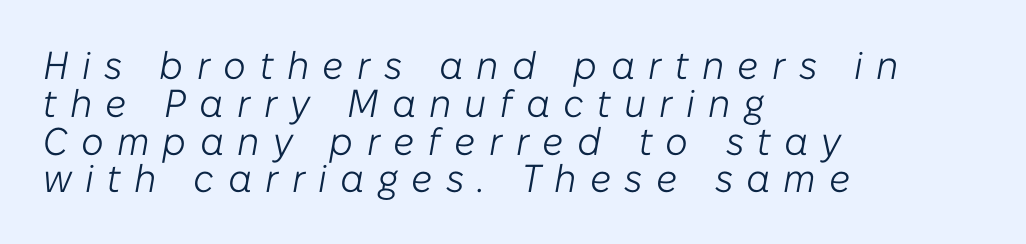
{"italic": "yes", "lean": "right", "slant_degrees": 10, "bold": "no", "weight": "light", "width": "normal", "stroke_contrast": "low", "x_height": "medium", "monospaced": "no", "underline": "no", "align": "left", "line_spacing": "tight", "line_spacing_ratio": 0.97, "letter_spacing": "wide", "letter_spacing_em": 0.34, "glyph_px": 39}
